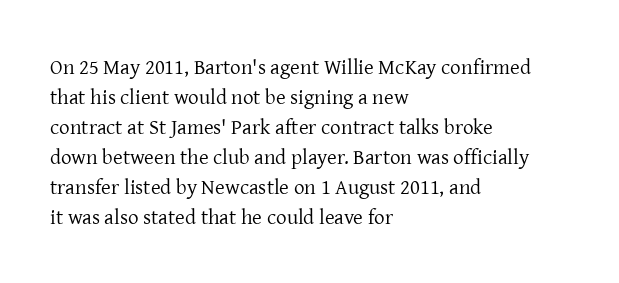
Compared with typical body copy, the letter spacing here is the same. The text block is weighted toward the left margin, trailing off unevenly rightward. The foot of each line stays bare and open. Evenly set lines give the paragraph a standard silhouette. Stroke thickness stays within the range of a standard reading face or lighter.
